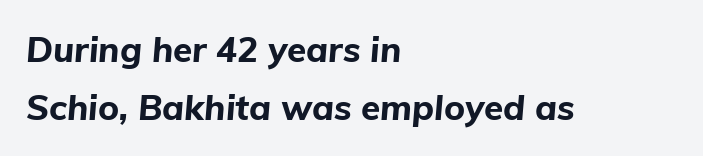
Q: Is the text bold? A: Yes.
Q: Is the text italic (slanted)? A: Yes, it leans right by about 5 degrees.
Q: Is the text underlined? A: No.
Q: How is the paragraph aligned? A: Left-aligned.
Q: Is the spacing between letters normal or unusually wide? A: Normal.
Q: Is the spacing between lines tight, normal or loose? A: Normal.
Q: Width (condensed, normal, or wide)? A: Normal.
Q: Stroke contrast? A: Low.
Q: x-height? A: Medium.
Q: Monospaced? A: No.
